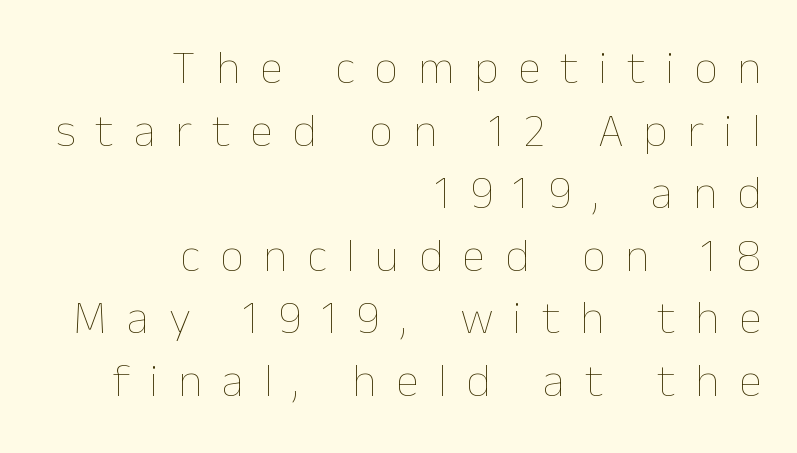
Stems and bowls with no extra thickness — not bold. Which margin do the lines hug? The right one — the left edge is uneven. Successive baselines arrive at the customary interval. Type without underlining.
